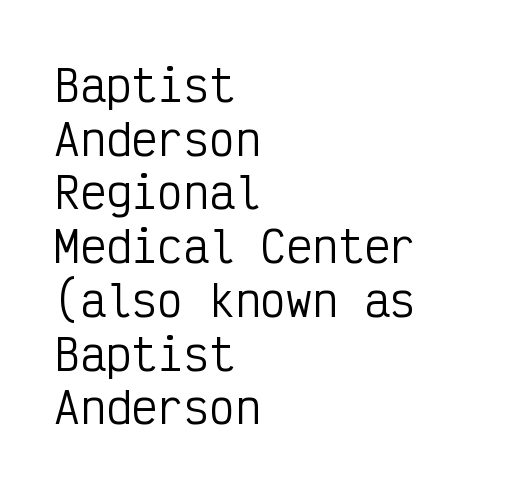
The image shows 43 px regular-weight, condensed sans-serif type, upright, monospaced; set left-aligned, normal line spacing (1.25x), normal letter spacing, not underlined; low stroke contrast and a medium x-height.
